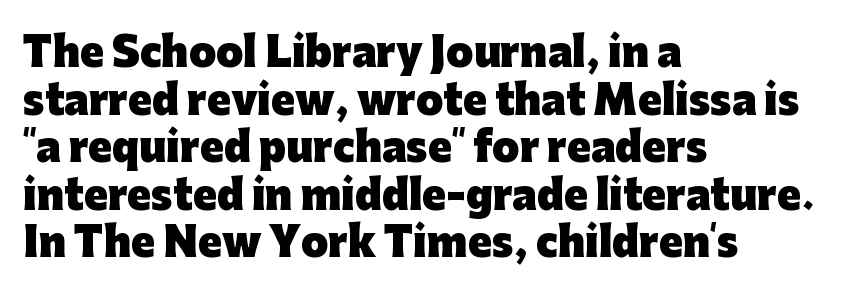
Q: Is the text bold? A: Yes.
Q: Is the text italic (slanted)? A: No, it is upright.
Q: Is the typeface a serif or a sans-serif typeface? A: Sans-serif.
Q: Is the text underlined? A: No.
Q: How is the paragraph aligned? A: Left-aligned.
Q: Is the spacing between letters normal or unusually wide? A: Normal.
Q: Width (condensed, normal, or wide)? A: Normal.
Q: Stroke contrast? A: Low.
Q: x-height? A: Medium.
Q: Monospaced? A: No.
